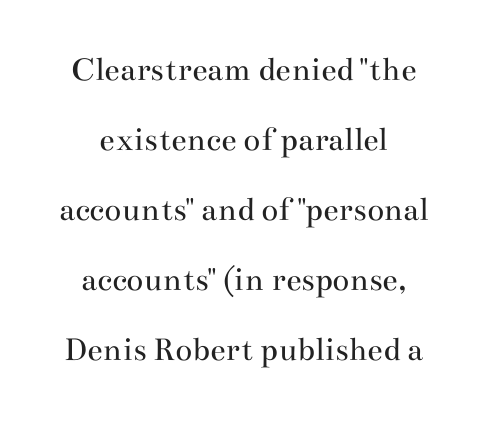
The image shows 35 px regular-weight, wide serif type, upright; set loose line spacing (2.0x), normal letter spacing, not underlined; medium stroke contrast and a small x-height.
